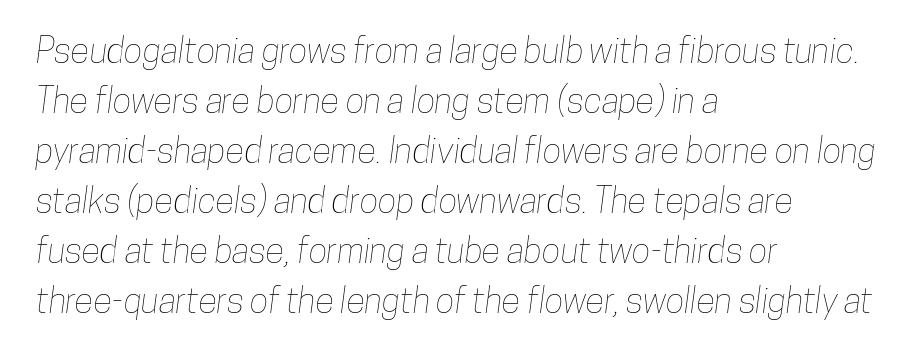
{"width": "condensed", "stroke_contrast": "low", "x_height": "medium", "monospaced": "no", "underline": "no", "align": "left", "line_spacing": "normal", "line_spacing_ratio": 1.43, "letter_spacing": "normal", "letter_spacing_em": 0.0, "glyph_px": 35}
